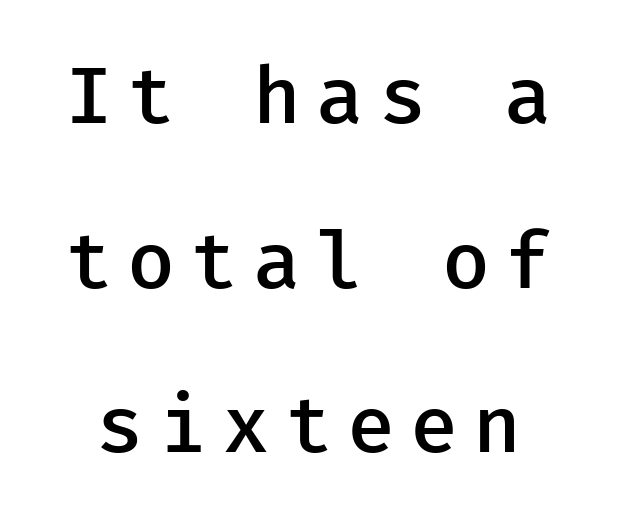
Nope, not italic — everything's standing straight. The area under the type is left untouched. Caption: semibold face, moderately heavy strokes. Font category for this specimen: sans-serif. Looks like terminal output: every glyph gets an equal slot.
